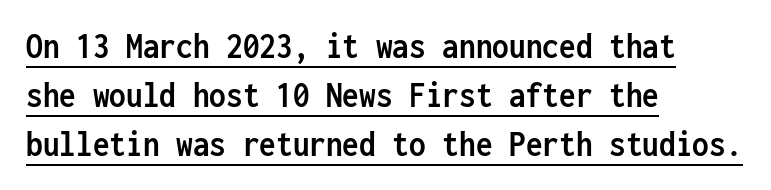
{"serif": "no", "italic": "no", "bold": "yes", "weight": "semibold", "width": "condensed", "stroke_contrast": "low", "x_height": "medium", "monospaced": "yes", "underline": "yes", "align": "left", "line_spacing": "normal", "line_spacing_ratio": 1.32, "letter_spacing": "normal", "letter_spacing_em": 0.0, "glyph_px": 37}
